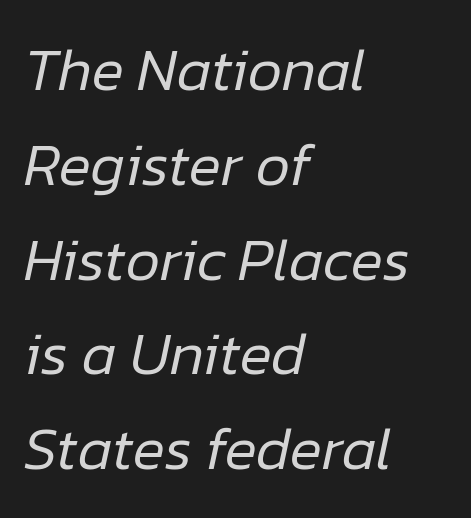
Q: Is the text bold? A: No.
Q: Is the text italic (slanted)? A: Yes, it leans right by about 12 degrees.
Q: Is the text underlined? A: No.
Q: How is the paragraph aligned? A: Left-aligned.
Q: Is the spacing between letters normal or unusually wide? A: Normal.
Q: Is the spacing between lines tight, normal or loose? A: Normal.
Q: Width (condensed, normal, or wide)? A: Normal.
Q: Stroke contrast? A: Low.
Q: x-height? A: Medium.
Q: Monospaced? A: No.
